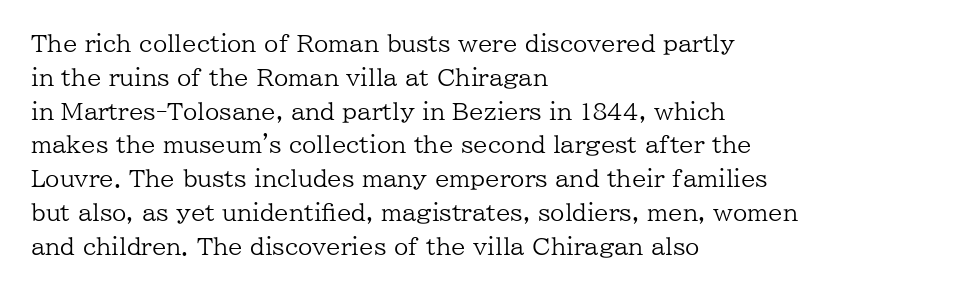
The image shows 23 px text type, upright; set left-aligned, normal line spacing (1.47x), normal letter spacing, not underlined.
